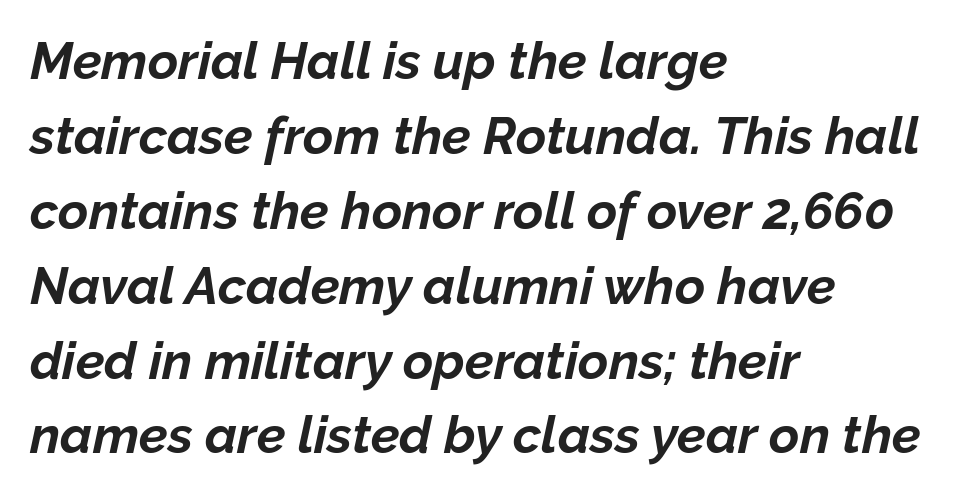
In terms of weight, the rendering is a true, heavy bold. Only glyphs here, with clear space below each row. The rendering uses natural spacing where letterforms have individual widths. Line beginnings align vertically; line endings do not.
